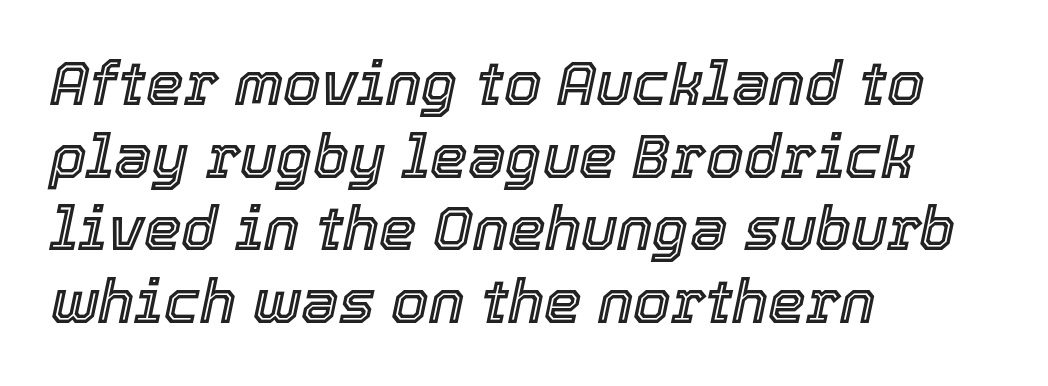
{"italic": "yes", "lean": "right", "slant_degrees": 12, "width": "normal", "x_height": "medium", "monospaced": "no", "underline": "no", "align": "left", "line_spacing_ratio": 1.21, "letter_spacing": "normal", "letter_spacing_em": 0.0, "glyph_px": 60}
